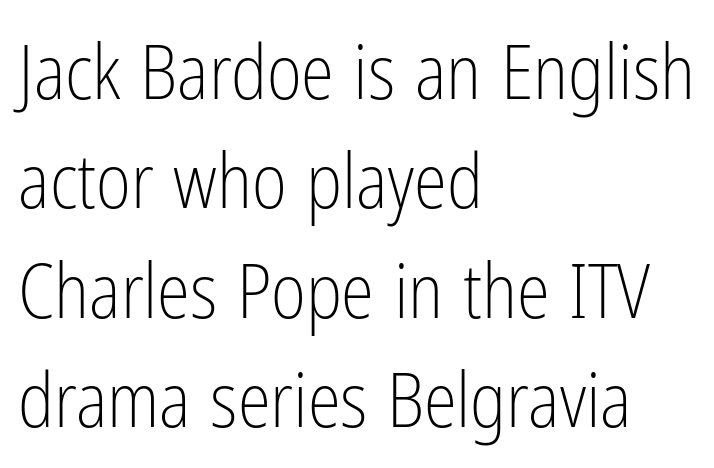
Vertically, the passage feels balanced, rows spaced as you'd expect. Each line starts at the same left margin while the right side varies. Rendered with straight, roman letterforms. Varying glyph widths throughout — classic text-font behaviour. Anything drawn beneath the words? Only blank space. These lines are composed in type without serifs.
